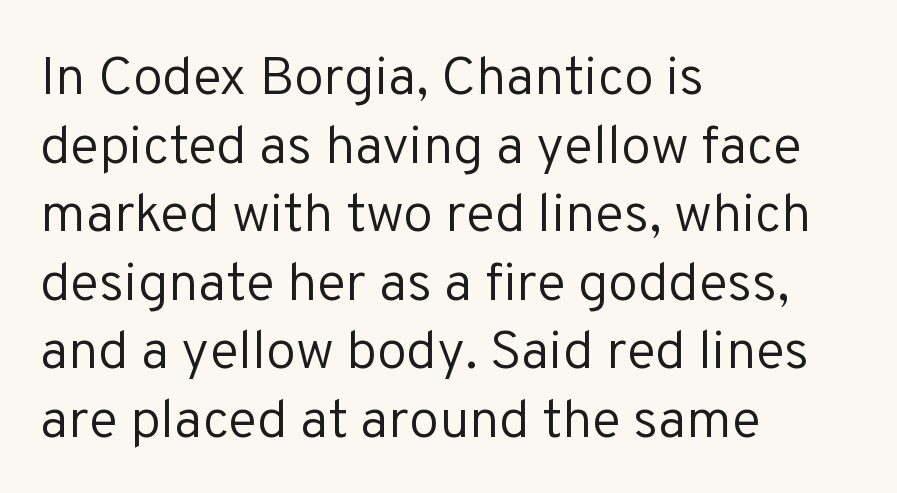
{"serif": "no", "italic": "no", "bold": "no", "weight": "regular", "width": "normal", "stroke_contrast": "low", "x_height": "medium", "monospaced": "no", "underline": "no", "align": "left", "line_spacing": "normal", "line_spacing_ratio": 1.27, "letter_spacing": "normal", "letter_spacing_em": 0.0, "glyph_px": 54}
